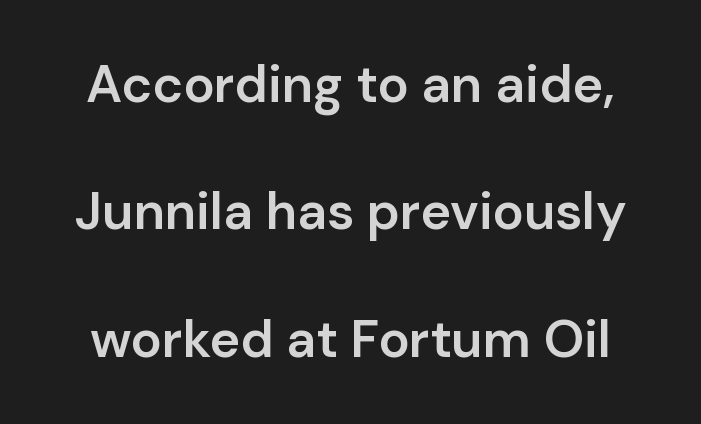
Q: Is the text bold? A: Semi-bold.
Q: Is the text italic (slanted)? A: No, it is upright.
Q: Is the typeface a serif or a sans-serif typeface? A: Sans-serif.
Q: Is the text underlined? A: No.
Q: Is the spacing between letters normal or unusually wide? A: Normal.
Q: Is the spacing between lines tight, normal or loose? A: Loose.
Q: Width (condensed, normal, or wide)? A: Normal.
Q: Stroke contrast? A: Low.
Q: x-height? A: Medium.
Q: Monospaced? A: No.
